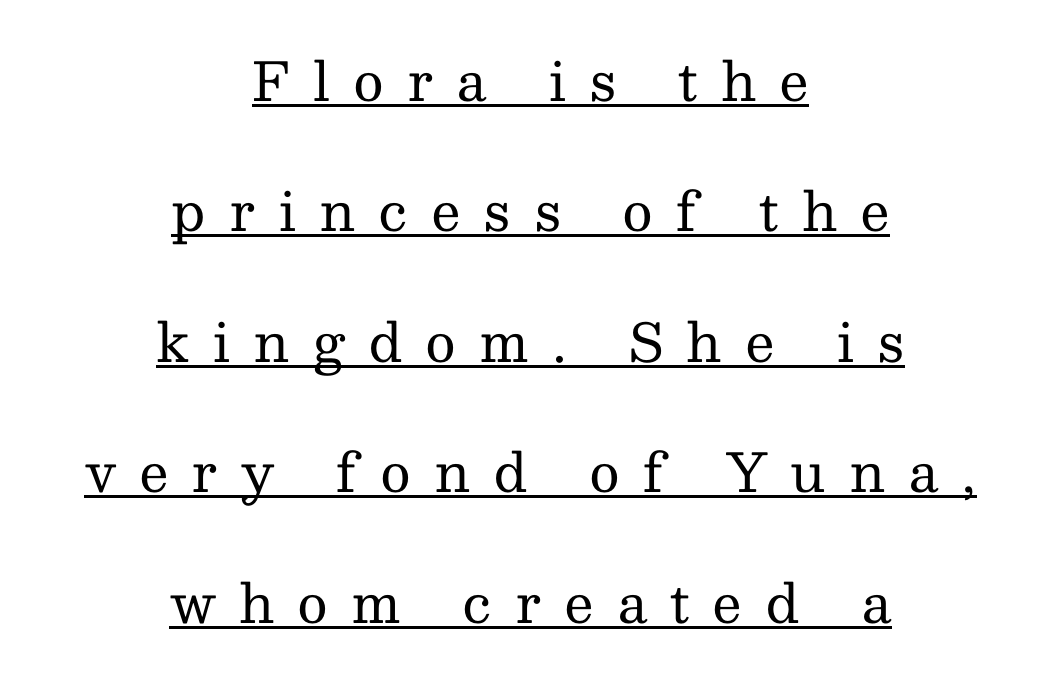
Tracking value appears strongly positive — letters spread wide. Style check: upright. To sum up the face: it has serifs. Reading down the column, the eye jumps a long way to each next line.
